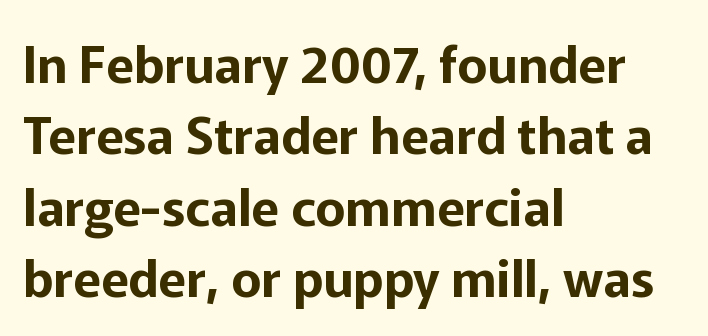
Note the varied advance widths — an 'i' is clearly narrower than an 'm'. Words float on clear page, feet unadorned. Nothing unusual about the tracking: characters are spaced as the font intends. Upright lettering throughout. One glance says typical: line gaps are just what's usual. Typeset ragged right — the left edge is the straight one.
